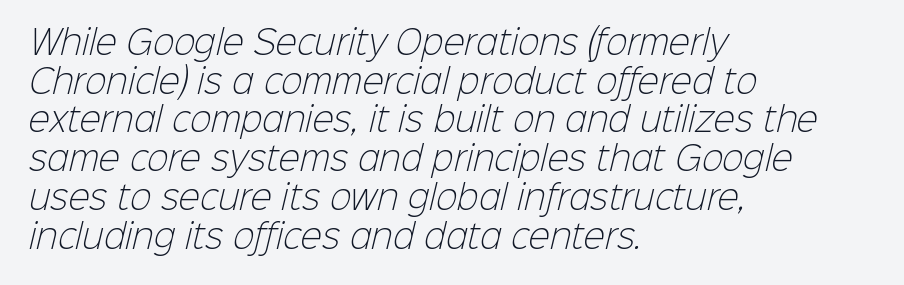
{"serif": "no", "bold": "no", "weight": "light", "width": "normal", "stroke_contrast": "low", "x_height": "medium", "monospaced": "no", "underline": "no", "align": "left", "line_spacing_ratio": 1.21, "letter_spacing": "normal", "letter_spacing_em": 0.0, "glyph_px": 32}
